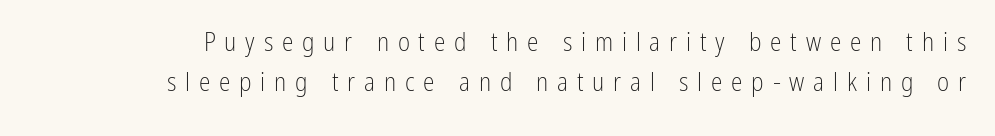
Q: Is the text bold? A: No.
Q: Is the text italic (slanted)? A: No, it is upright.
Q: Is the text underlined? A: No.
Q: Is the spacing between letters normal or unusually wide? A: Unusually wide.
Q: Is the spacing between lines tight, normal or loose? A: Normal.
